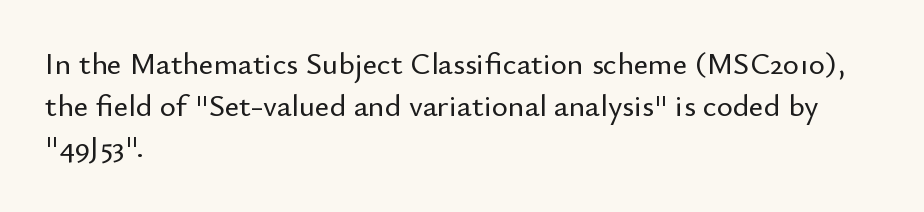
{"serif": "no", "italic": "no", "width": "normal", "stroke_contrast": "low", "x_height": "small", "monospaced": "no", "underline": "no", "align": "left", "line_spacing": "normal", "line_spacing_ratio": 1.34, "letter_spacing": "normal", "letter_spacing_em": 0.0, "glyph_px": 31}
